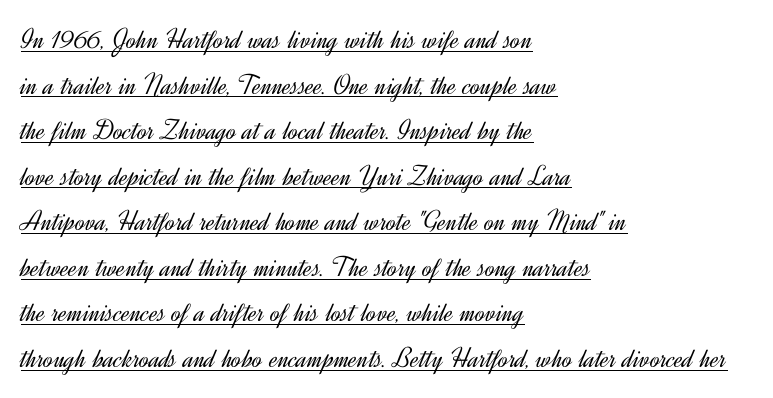
The passage shown stacks its lines at a standard gap. Caption: face not bold, strokes unweighted. A student would call this left alignment; a typographer would say flush left, rag right. These lines are rendered in a variable-pitch font.
